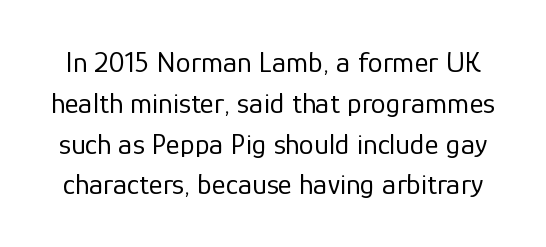
{"serif": "no", "italic": "no", "bold": "no", "weight": "regular", "width": "normal", "stroke_contrast": "low", "x_height": "medium", "monospaced": "no", "underline": "no", "line_spacing": "normal", "line_spacing_ratio": 1.36, "letter_spacing": "normal", "letter_spacing_em": 0.0, "glyph_px": 30}
